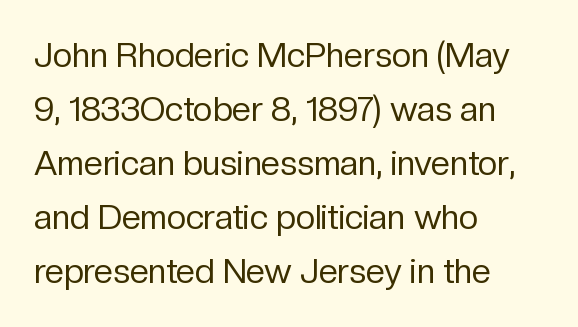
The image shows 34 px regular-weight sans-serif type, upright; set left-aligned, normal line spacing (1.59x), normal letter spacing, not underlined; low stroke contrast and a medium x-height.
